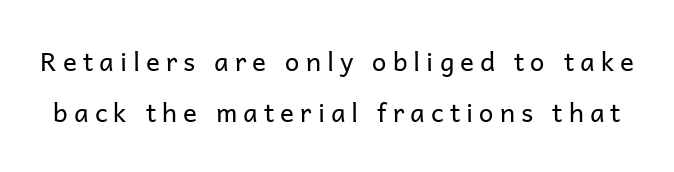
Q: Is the text bold? A: No.
Q: Is the text italic (slanted)? A: No, it is upright.
Q: Is the text underlined? A: No.
Q: Is the spacing between letters normal or unusually wide? A: Unusually wide.
Q: Is the spacing between lines tight, normal or loose? A: Loose.
